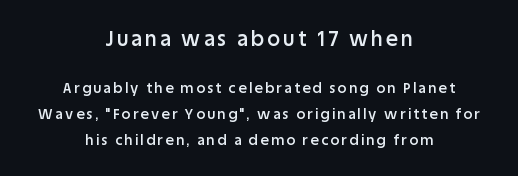
Q: Is the text bold? A: Semi-bold.
Q: Is the text italic (slanted)? A: No, it is upright.
Q: Is the text underlined? A: No.
Q: How is the paragraph aligned? A: Centered.
Q: Which block of text is set in a larger size, the first (top) or the second (bottom)? A: The first (top) one.
